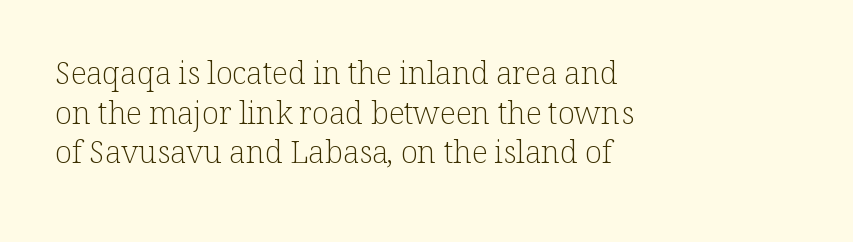
Spacing verdict: proportional, widths tailored to each character. Here the glyphs are tracked normally, forming tight word shapes. Students, observe: this is what conventionally led text looks like. The typeface chosen for these lines features serifs. No letter is thick-stroked: the sample isn't bold.
